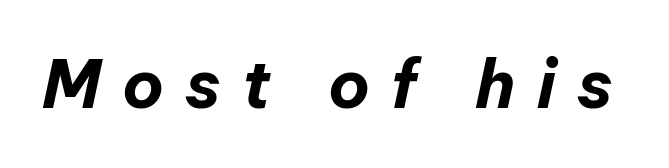
{"italic": "yes", "lean": "right", "slant_degrees": 12, "bold": "yes", "weight": "bold", "width": "normal", "stroke_contrast": "low", "x_height": "medium", "monospaced": "no", "underline": "no", "letter_spacing": "wide", "letter_spacing_em": 0.32, "glyph_px": 66}
